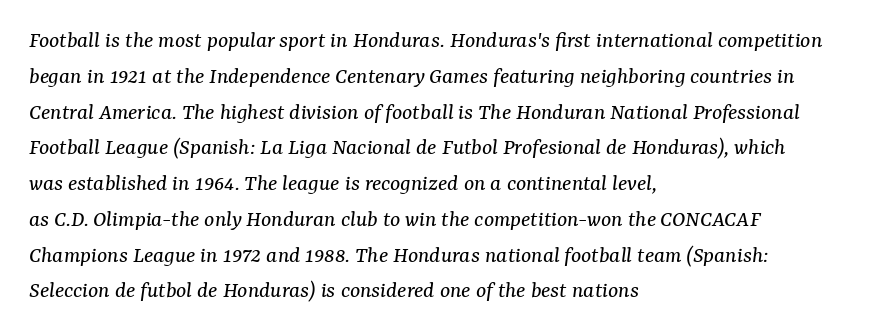
The image shows 24 px text type, italic (leaning right); set left-aligned, normal line spacing (1.49x), normal letter spacing, not underlined.
